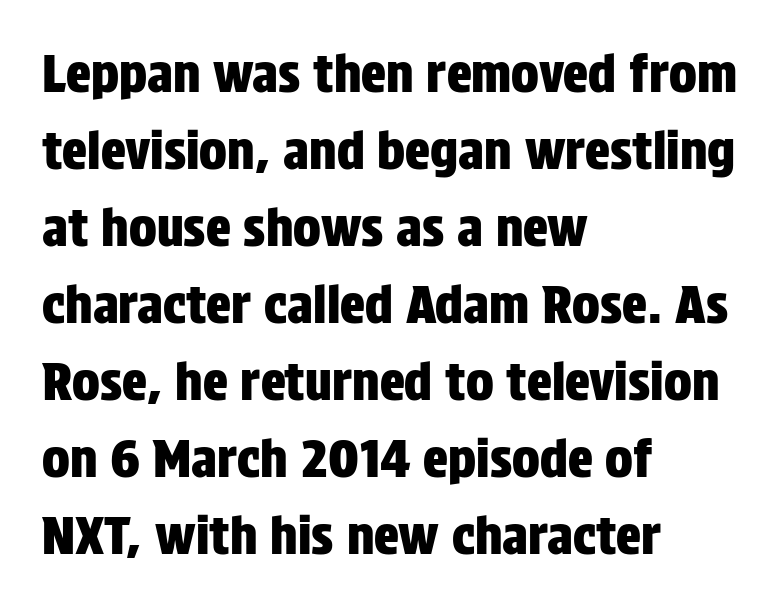
Q: Is the text italic (slanted)? A: No, it is upright.
Q: Is the typeface a serif or a sans-serif typeface? A: Sans-serif.
Q: Is the text underlined? A: No.
Q: How is the paragraph aligned? A: Left-aligned.
Q: Is the spacing between letters normal or unusually wide? A: Normal.
Q: Is the spacing between lines tight, normal or loose? A: Normal.
Q: Width (condensed, normal, or wide)? A: Condensed.
Q: Stroke contrast? A: Low.
Q: x-height? A: Large.
Q: Monospaced? A: No.
